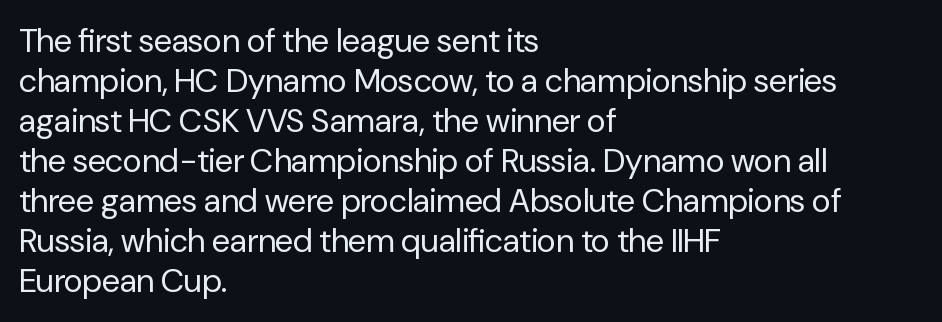
{"serif": "no", "italic": "no", "bold": "no", "weight": "regular", "width": "normal", "stroke_contrast": "low", "x_height": "medium", "monospaced": "no", "underline": "no", "align": "left", "line_spacing_ratio": 1.21, "letter_spacing": "normal", "letter_spacing_em": 0.0, "glyph_px": 33}
